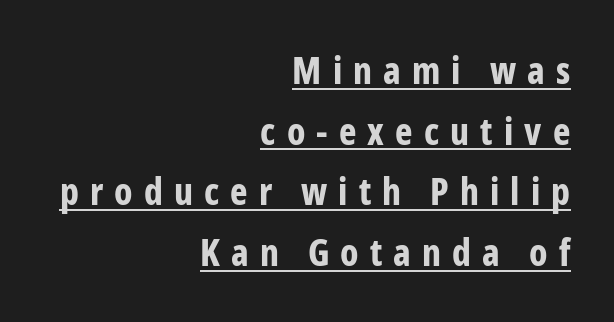
{"serif": "no", "italic": "no", "bold": "yes", "weight": "bold", "width": "condensed", "stroke_contrast": "low", "x_height": "medium", "monospaced": "no", "underline": "yes", "align": "right", "line_spacing": "normal", "line_spacing_ratio": 1.64, "letter_spacing": "wide", "letter_spacing_em": 0.3, "glyph_px": 37}
